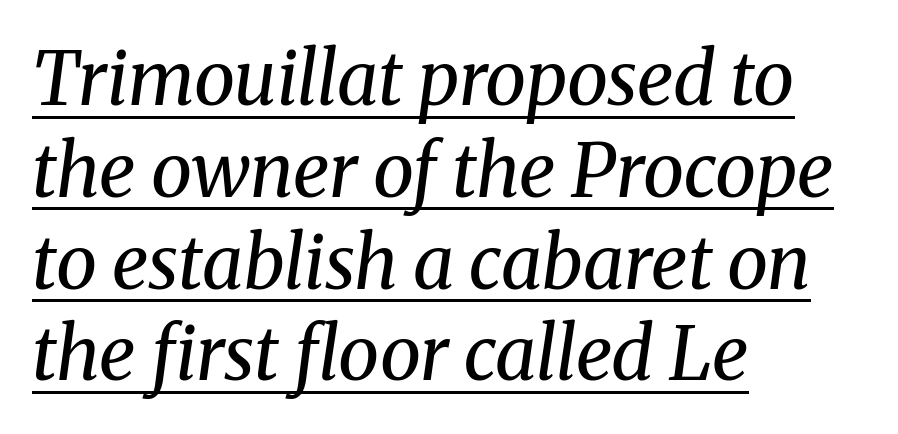
{"serif": "yes", "italic": "yes", "lean": "right", "slant_degrees": 8, "bold": "no", "weight": "regular", "width": "normal", "stroke_contrast": "medium", "x_height": "medium", "monospaced": "no", "underline": "yes", "align": "left", "line_spacing_ratio": 1.24, "letter_spacing": "normal", "letter_spacing_em": 0.0, "glyph_px": 74}
